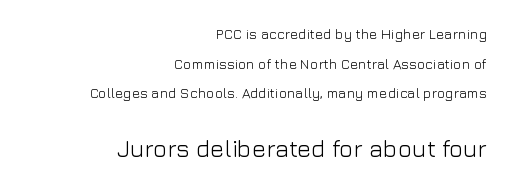
A student would call this right alignment; a typographer would say flush right, rag left. These lines stand farther apart than default settings would place them. The gaps between neighbouring characters are ordinary and unremarkable. Nope, not italic — everything's standing straight.
